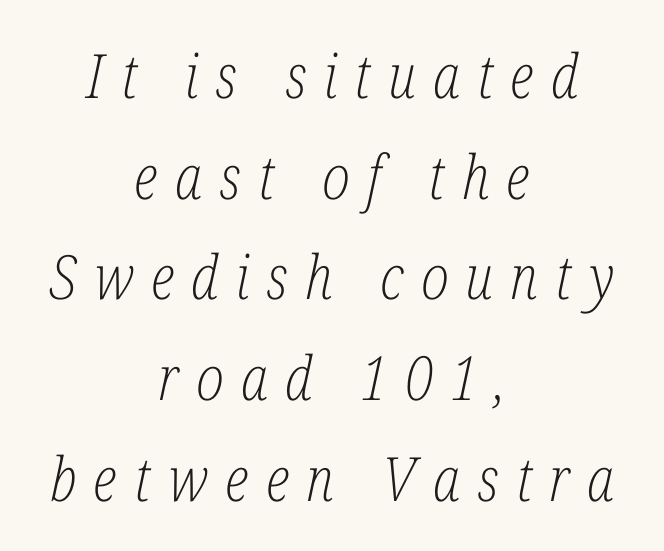
The image shows 61 px light, condensed serif type, italic (leaning right); set centered, normal line spacing (1.65x), unusually wide letter spacing (+0.28 em), not underlined; low stroke contrast and a medium x-height.
